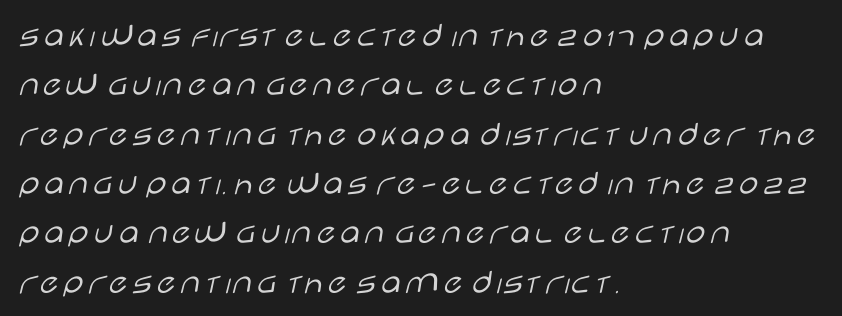
These lines keep a tight, regular rhythm from letter to letter. These lines sit exactly where default settings would place them. Heft: none added — not bold. Left-aligned paragraph, ragged on the right. The string is rendered with underlining switched off.
